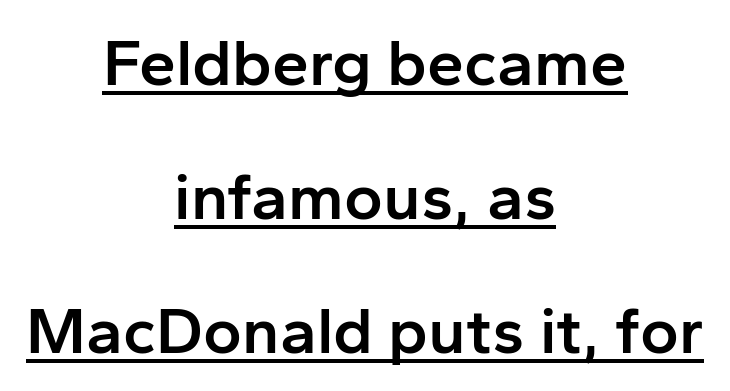
Q: Is the text bold? A: Semi-bold.
Q: Is the text italic (slanted)? A: No, it is upright.
Q: Is the typeface a serif or a sans-serif typeface? A: Sans-serif.
Q: Is the text underlined? A: Yes.
Q: How is the paragraph aligned? A: Centered.
Q: Is the spacing between letters normal or unusually wide? A: Normal.
Q: Is the spacing between lines tight, normal or loose? A: Loose.
Q: Width (condensed, normal, or wide)? A: Normal.
Q: Stroke contrast? A: Low.
Q: x-height? A: Medium.
Q: Monospaced? A: No.
